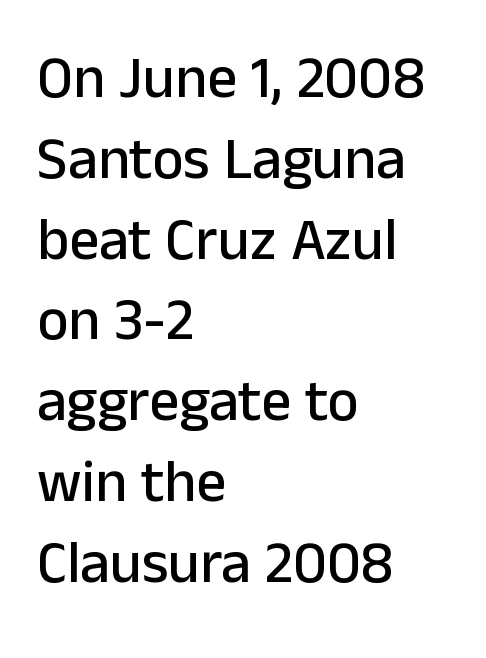
Q: Is the text italic (slanted)? A: No, it is upright.
Q: Is the typeface a serif or a sans-serif typeface? A: Sans-serif.
Q: Is the text underlined? A: No.
Q: How is the paragraph aligned? A: Left-aligned.
Q: Is the spacing between letters normal or unusually wide? A: Normal.
Q: Is the spacing between lines tight, normal or loose? A: Normal.
Q: Width (condensed, normal, or wide)? A: Normal.
Q: Stroke contrast? A: Low.
Q: x-height? A: Medium.
Q: Monospaced? A: No.
